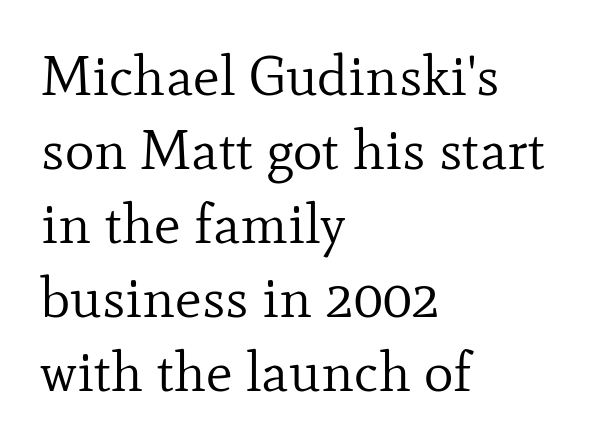
{"serif": "yes", "italic": "no", "bold": "no", "weight": "regular", "width": "normal", "stroke_contrast": "low", "x_height": "small", "monospaced": "no", "underline": "no", "align": "left", "line_spacing": "normal", "line_spacing_ratio": 1.32, "letter_spacing": "normal", "letter_spacing_em": 0.0, "glyph_px": 56}
